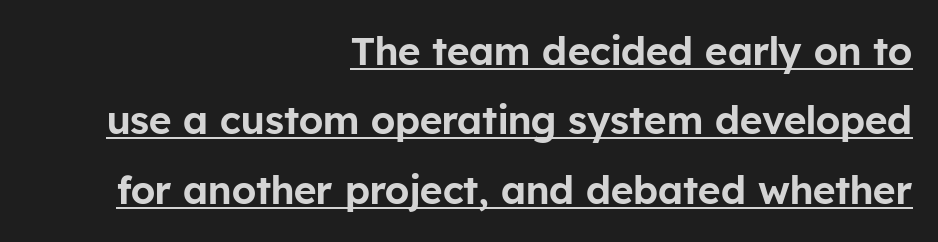
The image shows 39 px sans-serif type, upright; set right-aligned, line spacing 1.78x, normal letter spacing, underlined; low stroke contrast and a medium x-height.
